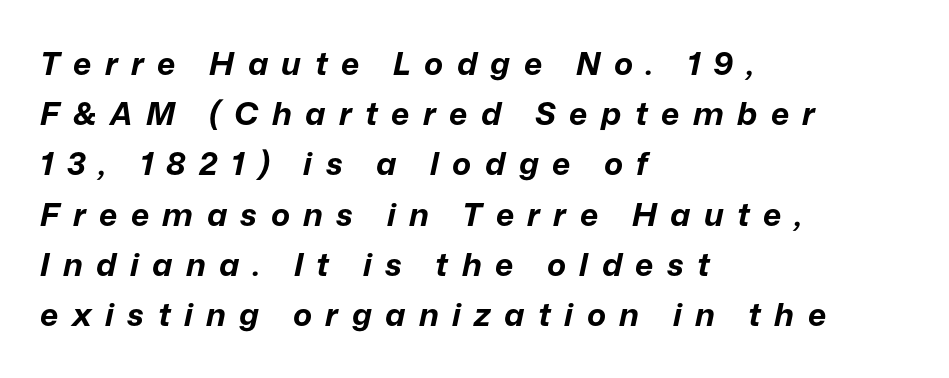
{"italic": "yes", "lean": "right", "slant_degrees": 12, "bold": "yes", "weight": "bold", "width": "normal", "stroke_contrast": "low", "x_height": "medium", "monospaced": "no", "underline": "no", "align": "left", "line_spacing": "normal", "line_spacing_ratio": 1.57, "letter_spacing": "wide", "letter_spacing_em": 0.42, "glyph_px": 32}
